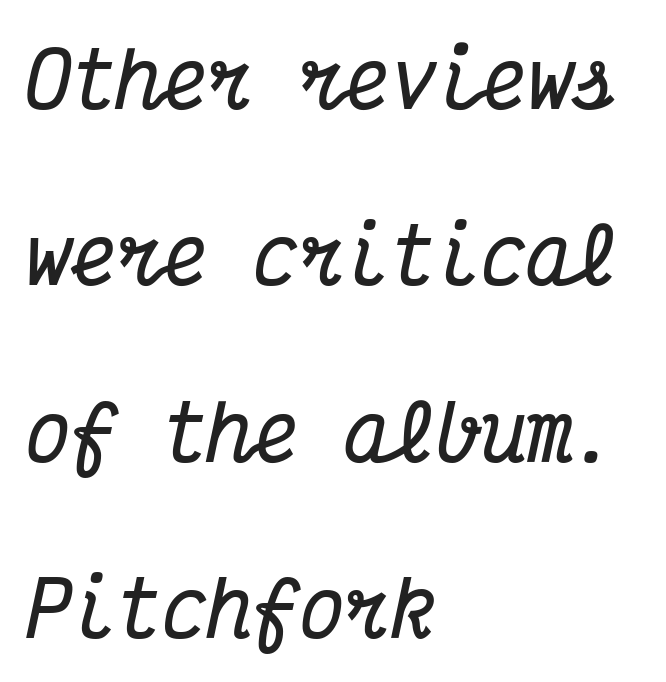
Classification — serif. Tracking here is standard; glyphs follow each other at the usual distance. A full-strength bold gives these letters their thick strokes. This sample trades compactness for vertical openness between lines. Style check: oblique. Spacing verdict: monospaced, one width for all characters.
